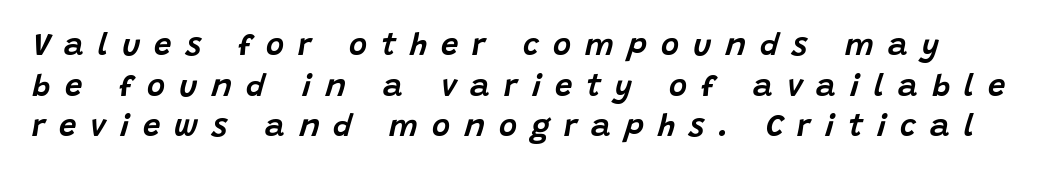
{"italic": "yes", "lean": "right", "slant_degrees": 15, "width": "normal", "stroke_contrast": "low", "x_height": "large", "monospaced": "no", "underline": "no", "line_spacing": "normal", "line_spacing_ratio": 1.31, "letter_spacing": "wide", "letter_spacing_em": 0.45, "glyph_px": 31}
